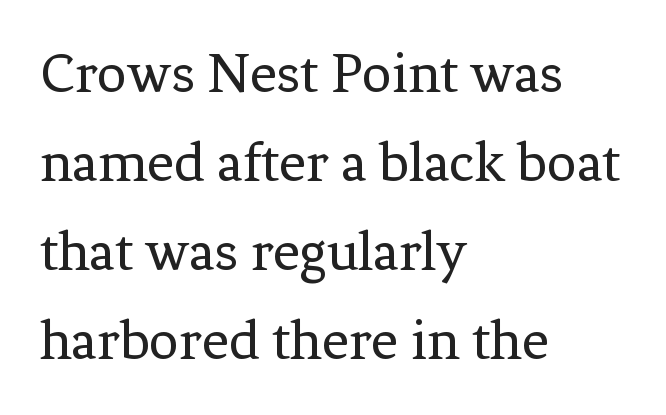
Q: Is the text bold? A: No.
Q: Is the text italic (slanted)? A: No, it is upright.
Q: Is the typeface a serif or a sans-serif typeface? A: Serif.
Q: Is the text underlined? A: No.
Q: How is the paragraph aligned? A: Left-aligned.
Q: Is the spacing between letters normal or unusually wide? A: Normal.
Q: Is the spacing between lines tight, normal or loose? A: Normal.
Q: Width (condensed, normal, or wide)? A: Normal.
Q: Stroke contrast? A: Low.
Q: x-height? A: Medium.
Q: Monospaced? A: No.
